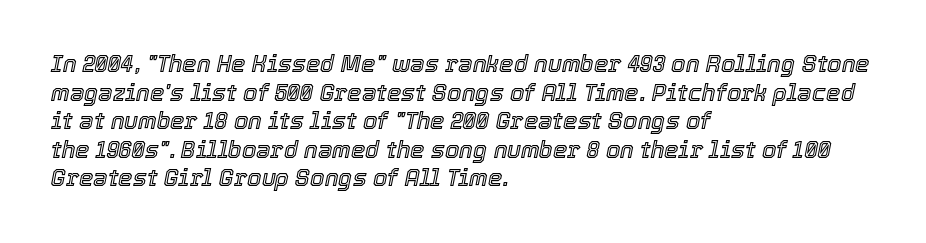
The image shows 23 px text type, italic (leaning right); set left-aligned, line spacing 1.24x, normal letter spacing, not underlined.
